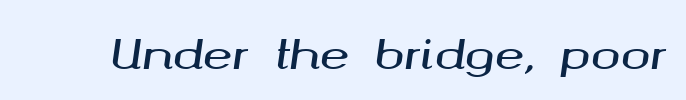
Observe the lean: these are italic letterforms. The face used here is rendered with its standard letterfit. Descenders hang freely into open space. Looks like regular typesetting: each glyph gets only the width it needs.
